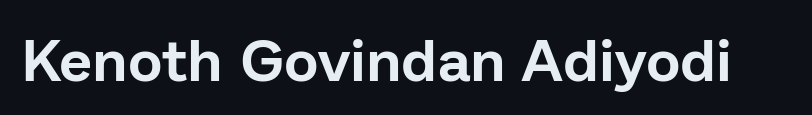
The horizontal fit of the characters is conventional and even. The face used here is proportionally spaced, like ordinary book or web type. To sum up the face: it is a sans, with no serifs. This is roman type, the default non-slanted kind. The area under the type is left untouched.
